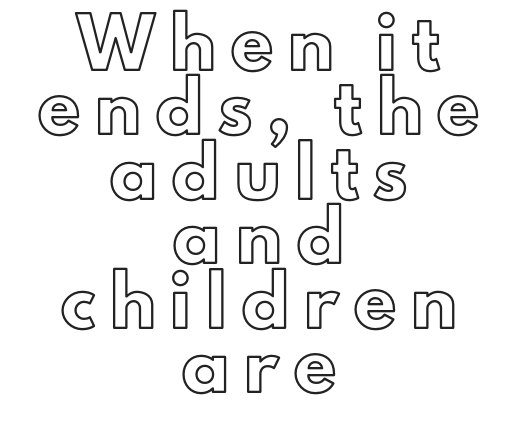
Q: Is the text italic (slanted)? A: No, it is upright.
Q: Is the text underlined? A: No.
Q: How is the paragraph aligned? A: Centered.
Q: Is the spacing between letters normal or unusually wide? A: Unusually wide.
Q: Is the spacing between lines tight, normal or loose? A: Normal.
Q: Width (condensed, normal, or wide)? A: Normal.
Q: x-height? A: Small.
Q: Monospaced? A: No.
